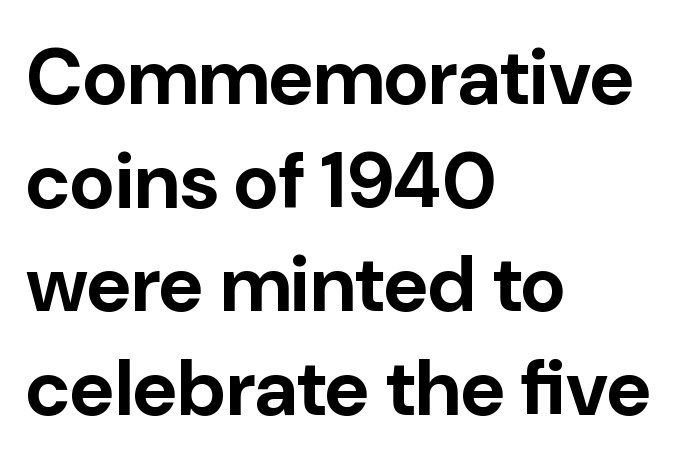
Q: Is the text bold? A: Yes.
Q: Is the text italic (slanted)? A: No, it is upright.
Q: Is the typeface a serif or a sans-serif typeface? A: Sans-serif.
Q: Is the text underlined? A: No.
Q: How is the paragraph aligned? A: Left-aligned.
Q: Is the spacing between letters normal or unusually wide? A: Normal.
Q: Is the spacing between lines tight, normal or loose? A: Normal.
Q: Width (condensed, normal, or wide)? A: Normal.
Q: Stroke contrast? A: Low.
Q: x-height? A: Medium.
Q: Monospaced? A: No.
